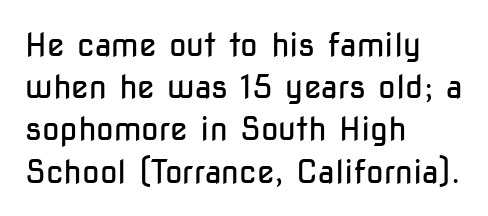
Q: Is the text bold? A: No.
Q: Is the text italic (slanted)? A: No, it is upright.
Q: Is the typeface a serif or a sans-serif typeface? A: Sans-serif.
Q: Is the text underlined? A: No.
Q: How is the paragraph aligned? A: Left-aligned.
Q: Is the spacing between letters normal or unusually wide? A: Normal.
Q: Is the spacing between lines tight, normal or loose? A: Normal.
Q: Width (condensed, normal, or wide)? A: Condensed.
Q: Stroke contrast? A: Low.
Q: x-height? A: Medium.
Q: Monospaced? A: No.
